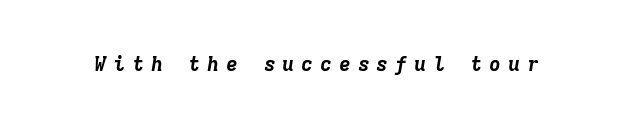
{"italic": "yes", "lean": "right", "slant_degrees": 9, "bold": "yes", "underline": "no", "letter_spacing": "wide", "letter_spacing_em": 0.34, "glyph_px": 20}
